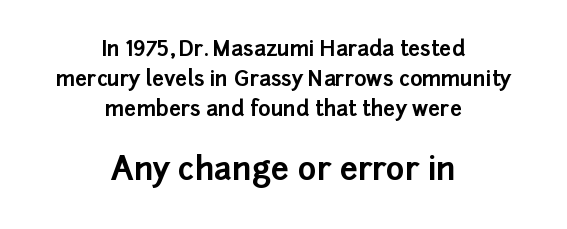
Q: Is the text bold? A: Yes.
Q: Is the text italic (slanted)? A: No, it is upright.
Q: Is the typeface a serif or a sans-serif typeface? A: Sans-serif.
Q: Is the text underlined? A: No.
Q: How is the paragraph aligned? A: Centered.
Q: Is the spacing between letters normal or unusually wide? A: Normal.
Q: Is the spacing between lines tight, normal or loose? A: Normal.
Q: Which block of text is set in a larger size, the first (top) or the second (bottom)? A: The second (bottom) one.
Q: Width (condensed, normal, or wide)? A: Normal.
Q: Stroke contrast? A: Low.
Q: x-height? A: Medium.
Q: Monospaced? A: No.
